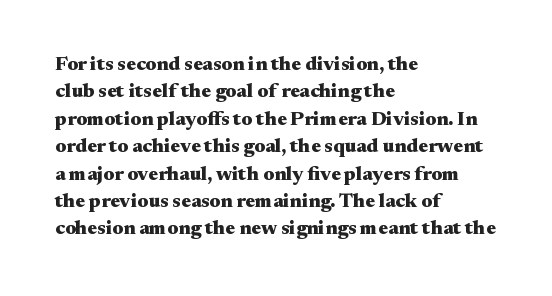
Q: Is the text bold? A: Yes.
Q: Is the text italic (slanted)? A: No, it is upright.
Q: Is the text underlined? A: No.
Q: How is the paragraph aligned? A: Left-aligned.
Q: Is the spacing between letters normal or unusually wide? A: Normal.
Q: Is the spacing between lines tight, normal or loose? A: Normal.
